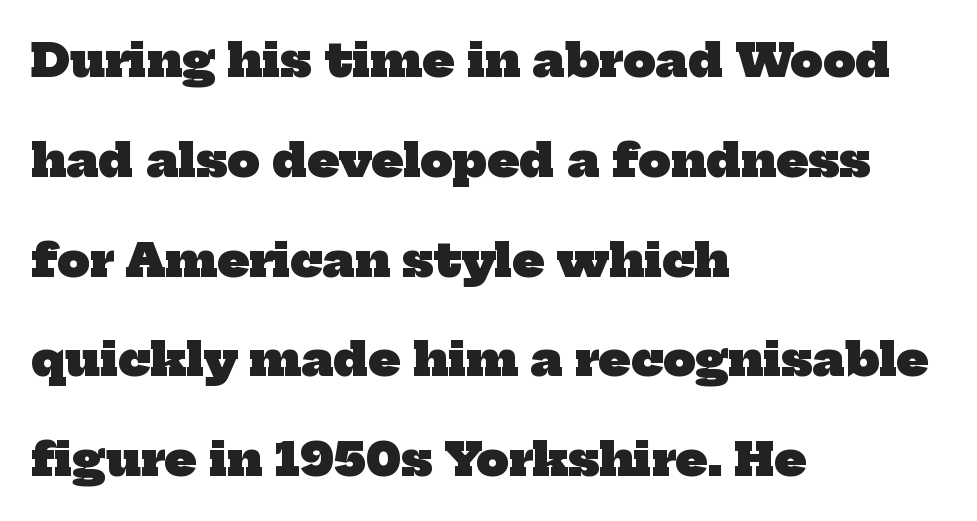
The image shows 46 px heavy serif type; set left-aligned, loose line spacing (2.17x), normal letter spacing, not underlined; low stroke contrast and a medium x-height.
